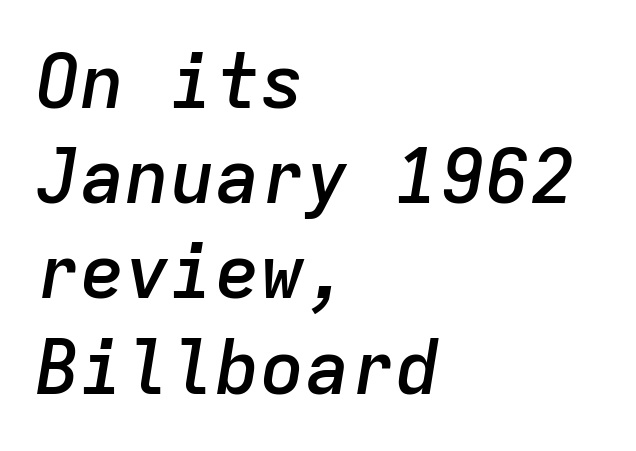
These lines are rendered in a fixed-pitch font. The passage shown has conventional tracking throughout. Beneath every word, the page is bare. These lines were composed using italics. The ragged edge is on the right, which tells us the setting is flush left. The leading is moderate, giving the passage an even texture.
